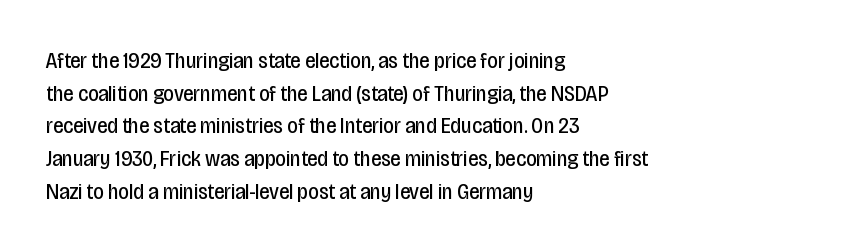
The image shows 23 px text type, upright; set left-aligned, normal line spacing (1.42x), normal letter spacing, not underlined.
